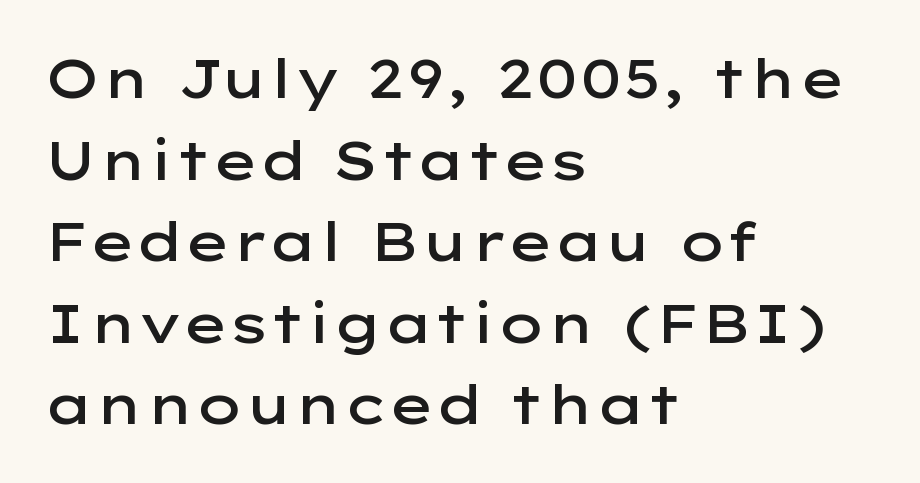
{"serif": "no", "italic": "no", "bold": "semi", "weight": "semibold", "width": "wide", "stroke_contrast": "low", "x_height": "medium", "monospaced": "no", "underline": "no", "align": "left", "line_spacing": "normal", "line_spacing_ratio": 1.51, "letter_spacing": "normal", "letter_spacing_em": 0.0, "glyph_px": 54}
